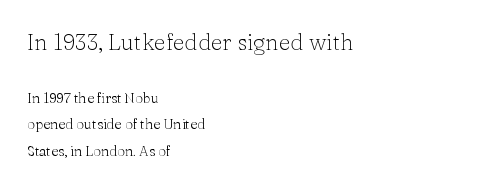
{"italic": "no", "bold": "no", "underline": "no", "align": "left", "line_spacing_ratio": 1.89, "letter_spacing": "normal", "letter_spacing_em": 0.0, "larger_block": "first", "size_ratio": 1.64, "glyph_px": 23}
